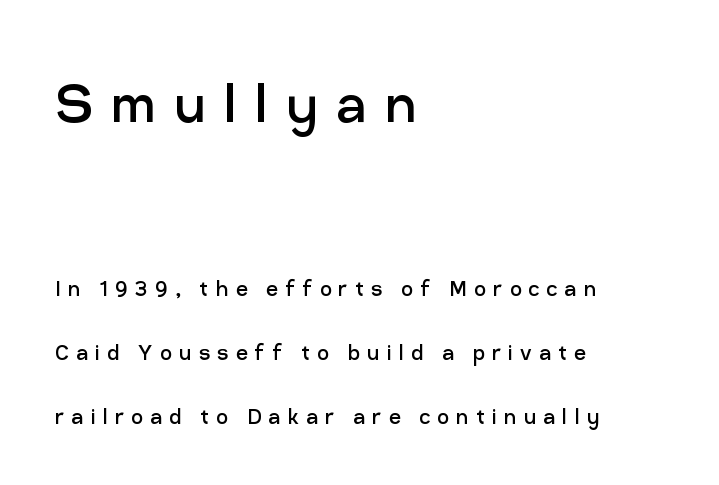
The image shows 66 px regular-weight sans-serif type, upright; set left-aligned, loose line spacing (2.45x), unusually wide letter spacing (+0.27 em), not underlined; the first (top) block is 2.54x larger; low stroke contrast and a medium x-height.
